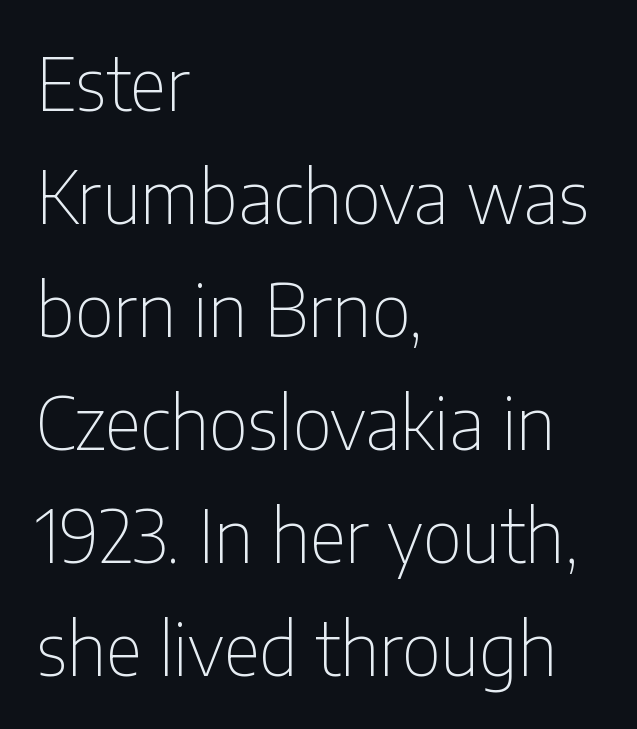
{"serif": "no", "italic": "no", "bold": "no", "weight": "thin", "width": "condensed", "stroke_contrast": "low", "x_height": "medium", "monospaced": "no", "underline": "no", "align": "left", "line_spacing": "normal", "line_spacing_ratio": 1.57, "letter_spacing": "normal", "letter_spacing_em": 0.0, "glyph_px": 72}
